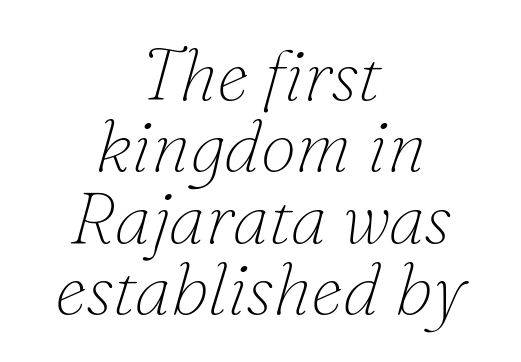
Q: Is the text bold? A: No.
Q: Is the text italic (slanted)? A: Yes, it leans right by about 16 degrees.
Q: Is the typeface a serif or a sans-serif typeface? A: Serif.
Q: Is the text underlined? A: No.
Q: How is the paragraph aligned? A: Centered.
Q: Is the spacing between letters normal or unusually wide? A: Normal.
Q: Is the spacing between lines tight, normal or loose? A: Tight.
Q: Width (condensed, normal, or wide)? A: Normal.
Q: Stroke contrast? A: Low.
Q: x-height? A: Small.
Q: Monospaced? A: No.
